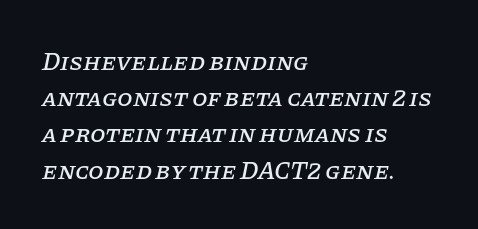
The image shows 25 px text type, italic (leaning right); set left-aligned, normal line spacing (1.45x), normal letter spacing, not underlined.
